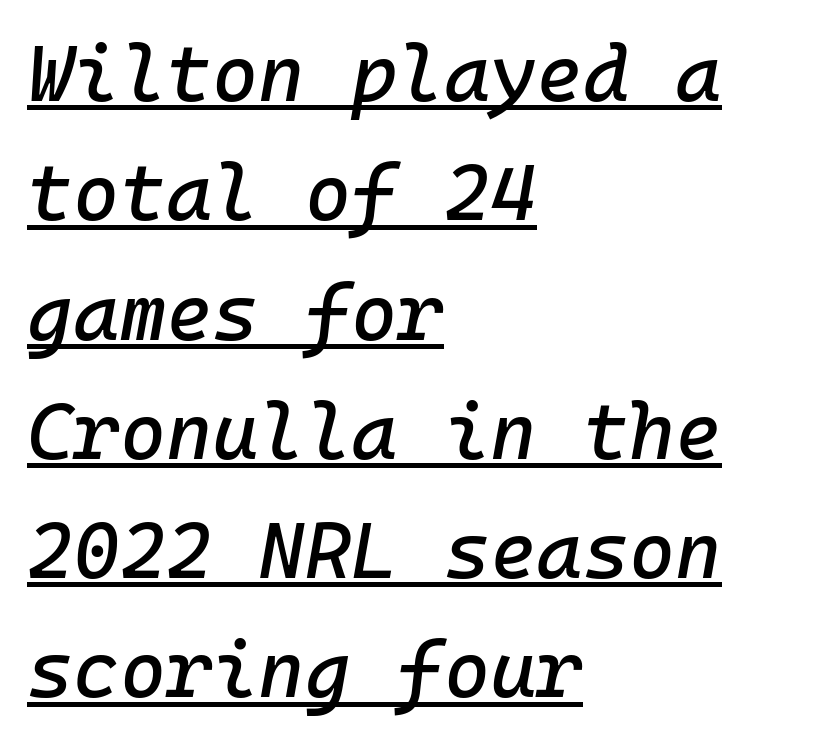
Does the lettering tilt? It does — this is italic. Here the designer chose a console-style face with uniform glyph widths. A rule runs beneath these lines of type. What stands out about the letter spacing? Nothing — it is the standard amount. Vertical spacing — default.
